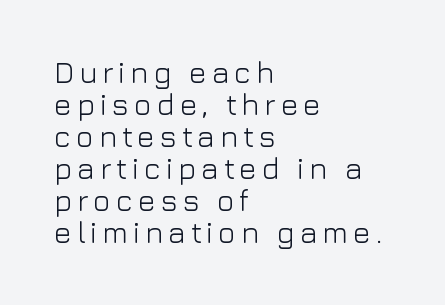
Q: Is the text bold? A: No.
Q: Is the text italic (slanted)? A: No, it is upright.
Q: Is the typeface a serif or a sans-serif typeface? A: Sans-serif.
Q: Is the text underlined? A: No.
Q: How is the paragraph aligned? A: Left-aligned.
Q: Is the spacing between lines tight, normal or loose? A: Tight.
Q: Width (condensed, normal, or wide)? A: Normal.
Q: Stroke contrast? A: Low.
Q: x-height? A: Medium.
Q: Monospaced? A: No.
